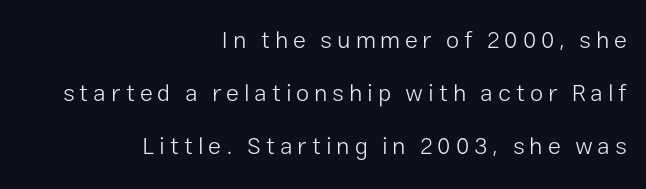
Q: Is the text bold? A: No.
Q: Is the text italic (slanted)? A: No, it is upright.
Q: Is the text underlined? A: No.
Q: How is the paragraph aligned? A: Right-aligned.
Q: Is the spacing between letters normal or unusually wide? A: Unusually wide.
Q: Is the spacing between lines tight, normal or loose? A: Loose.
